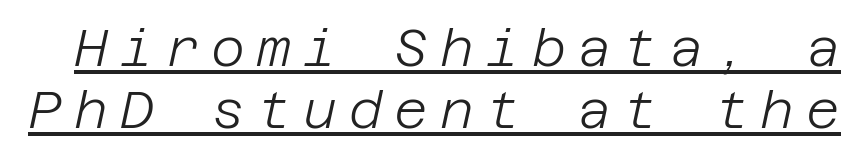
Decoration check: the copy is underlined. The text carries the slant typical of an italic or oblique font. Inter-character spacing is expanded well beyond the font's built-in metrics. The strokes carry an ordinary text weight at most.
